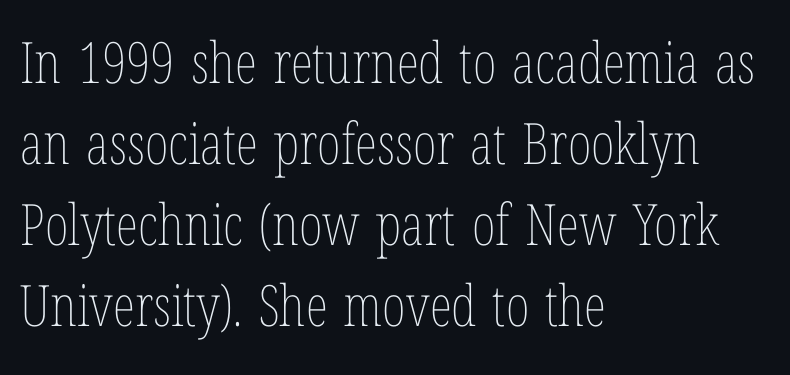
The image shows 57 px thin, condensed type, upright; set left-aligned, normal line spacing (1.42x), normal letter spacing, not underlined; low stroke contrast and a medium x-height.
